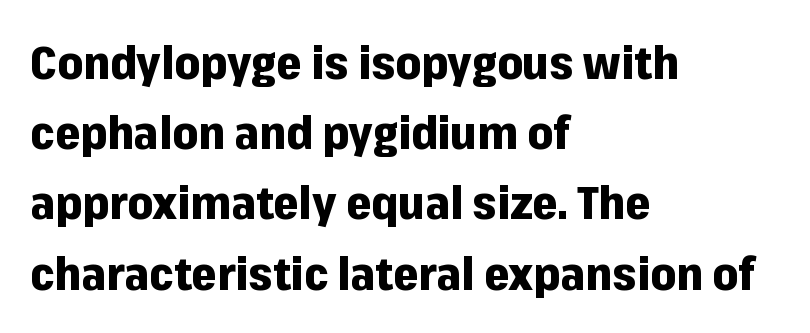
Here the designer chose a conventional face with non-uniform glyph widths. Baseline-to-baseline distance is the conventional proportion of letter height. The face used here is rendered with its standard letterfit. Heavy, bold letterforms.
